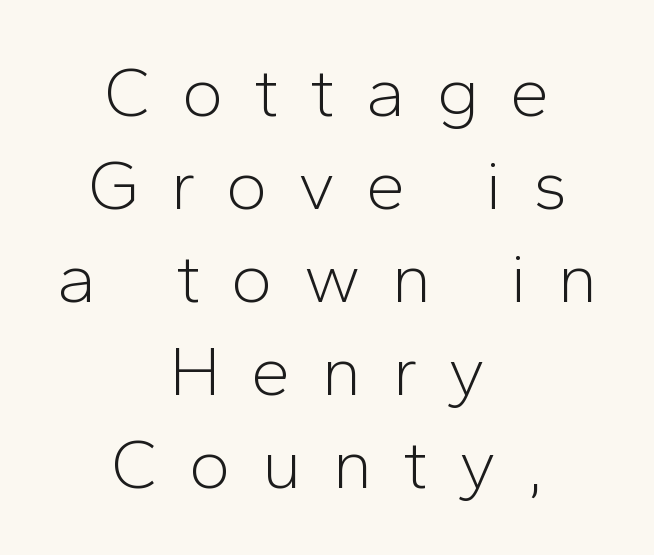
{"serif": "no", "italic": "no", "bold": "no", "weight": "light", "width": "normal", "stroke_contrast": "low", "x_height": "medium", "monospaced": "no", "underline": "no", "align": "center", "line_spacing": "normal", "line_spacing_ratio": 1.31, "letter_spacing": "wide", "letter_spacing_em": 0.43, "glyph_px": 71}
